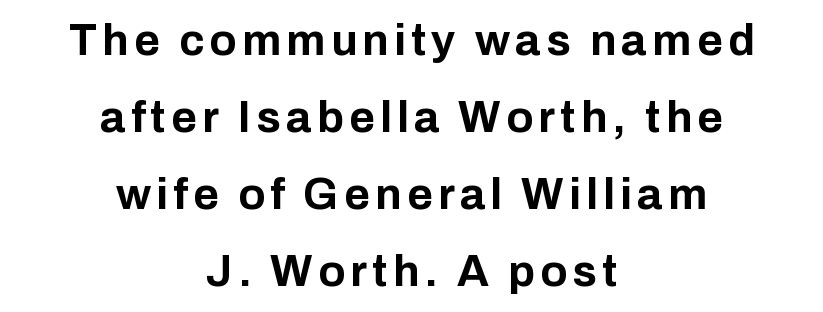
The typography opts for an upright posture over an oblique one. Unmarked baselines from the first word to the last. A sans-serif font was chosen for this passage. Each letter keeps its own natural width here, so spacing adapts to shape. Pretty heavy lettering here — definitely bold. This rendering uses center alignment, leaving both contours irregular but symmetric.
